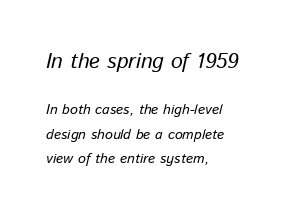
Descenders hang freely into open space. A classic flush-left, rag-right setting is used for this passage. Yep, that's italic — everything's leaning. The initial chunk of copy outweighs the following chunk in type size.
